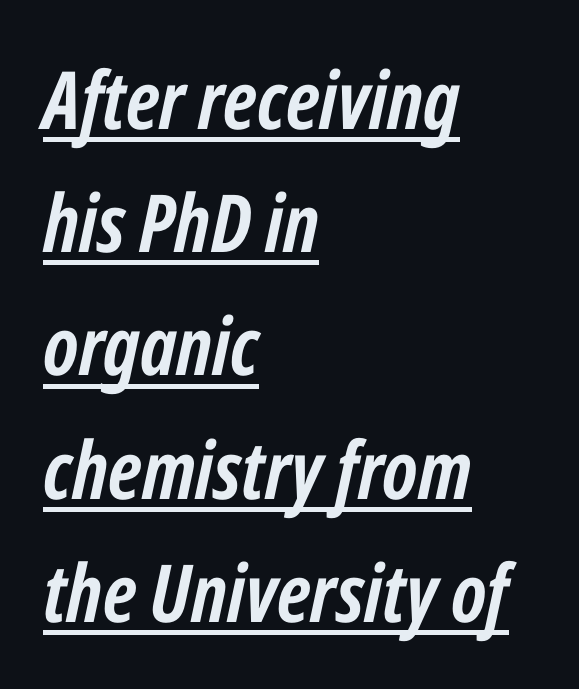
Compared with undecorated copy, this sample adds a rule below the words. The paragraph shown leans on its left margin. Varying glyph widths throughout — classic text-font behaviour. Evenly set lines give the paragraph a standard silhouette. Chunky letters — that's bold for sure. Compared with typical body copy, the letter spacing here is the same.
